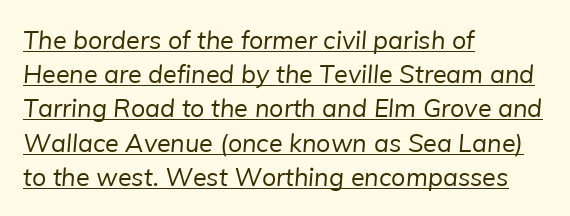
No extra ink here — the face is not bold. The typesetter has applied underlining to the passage shown. Is the block centered? No — it sits flush against the left margin. The vertical gap from one line to the next is medium. The line texture is even and compact thanks to regular tracking.
